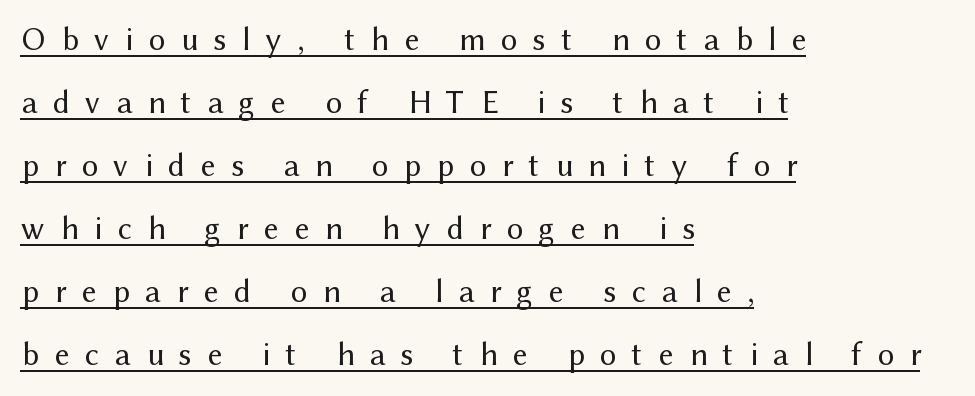
{"serif": "no", "italic": "no", "bold": "no", "weight": "regular", "width": "normal", "stroke_contrast": "medium", "x_height": "medium", "monospaced": "no", "underline": "yes", "align": "left", "line_spacing": "loose", "line_spacing_ratio": 1.91, "letter_spacing": "wide", "letter_spacing_em": 0.47, "glyph_px": 33}
